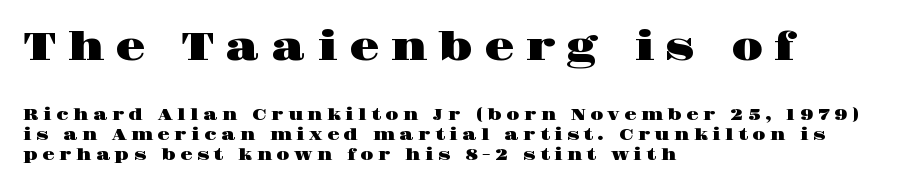
{"serif": "yes", "italic": "no", "width": "wide", "stroke_contrast": "high", "x_height": "large", "monospaced": "no", "underline": "no", "align": "left", "line_spacing": "normal", "line_spacing_ratio": 1.27, "letter_spacing": "wide", "letter_spacing_em": 0.28, "larger_block": "first", "size_ratio": 2.44, "glyph_px": 39}
